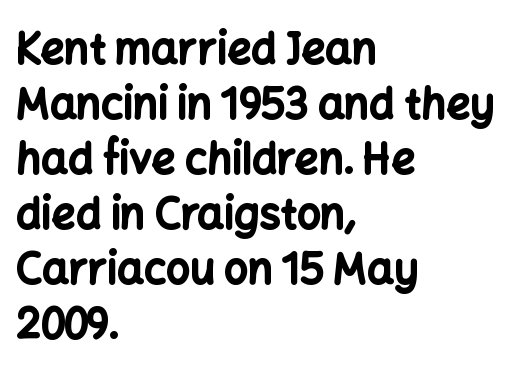
{"serif": "no", "italic": "no", "bold": "yes", "weight": "bold", "width": "normal", "stroke_contrast": "low", "x_height": "medium", "monospaced": "no", "underline": "no", "align": "left", "line_spacing": "normal", "line_spacing_ratio": 1.31, "letter_spacing": "normal", "letter_spacing_em": 0.0, "glyph_px": 42}
